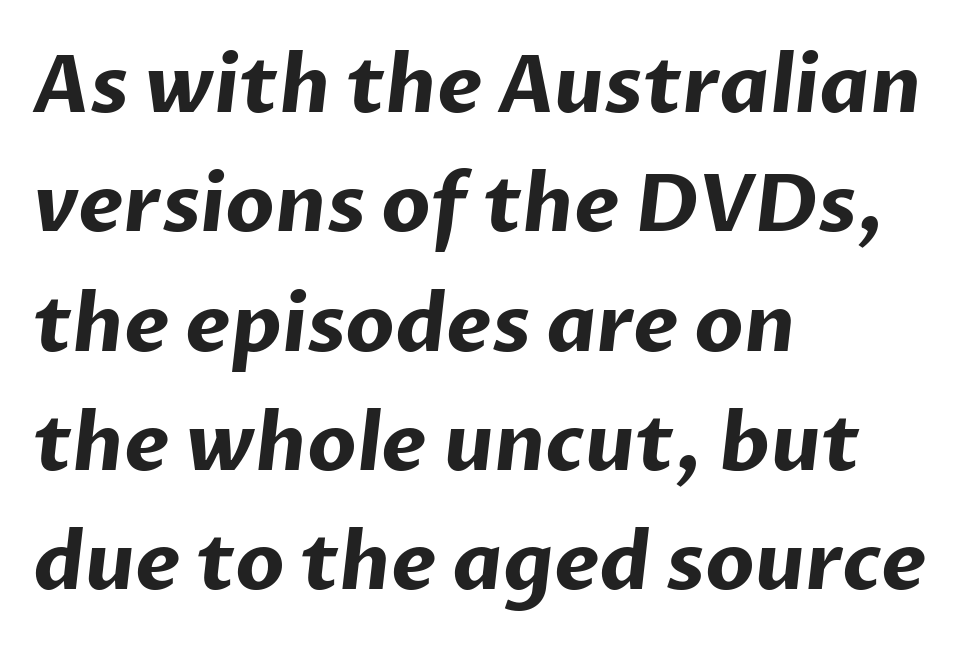
{"serif": "no", "bold": "yes", "weight": "bold", "width": "normal", "stroke_contrast": "low", "x_height": "medium", "monospaced": "no", "underline": "no", "align": "left", "line_spacing": "normal", "line_spacing_ratio": 1.51, "letter_spacing": "normal", "letter_spacing_em": 0.0, "glyph_px": 79}
